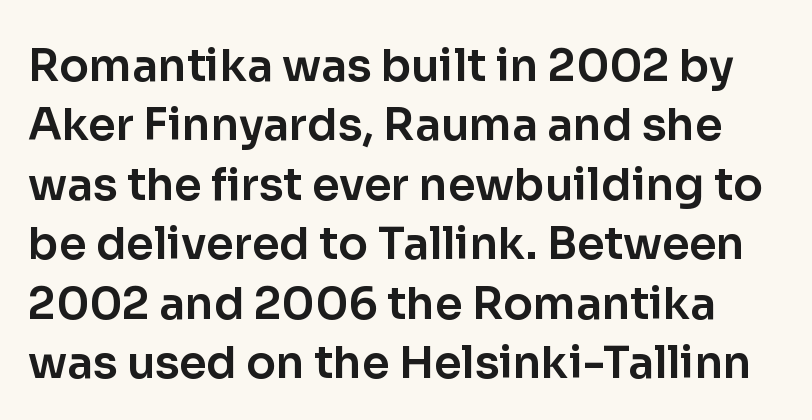
{"serif": "no", "italic": "no", "width": "normal", "stroke_contrast": "low", "x_height": "medium", "monospaced": "no", "underline": "no", "line_spacing": "normal", "line_spacing_ratio": 1.35, "letter_spacing": "normal", "letter_spacing_em": 0.0, "glyph_px": 44}
